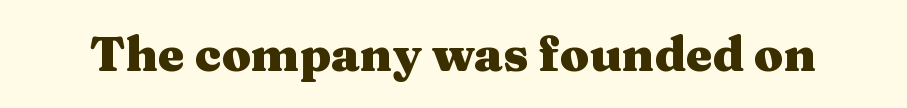
The image shows 48 px heavy, wide serif type, upright; set normal letter spacing, not underlined; medium stroke contrast and a medium x-height.
